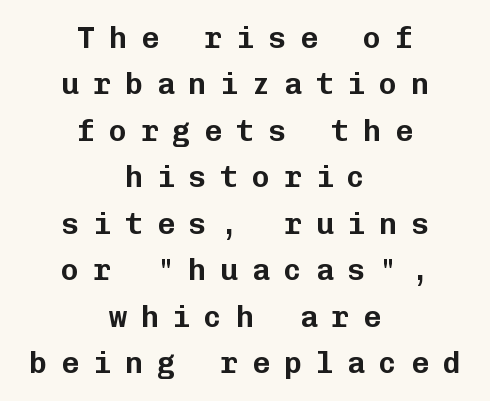
In terms of letterform style, serifs are entirely absent. Look at the tracking — it's clearly loosened, letters drifting apart. Tall strokes in this sample are plumb rather than angled. Underlining? Definitely not there. What's the leading like? Ordinary, nothing unusual. Centered paragraph, ragged on both sides.
